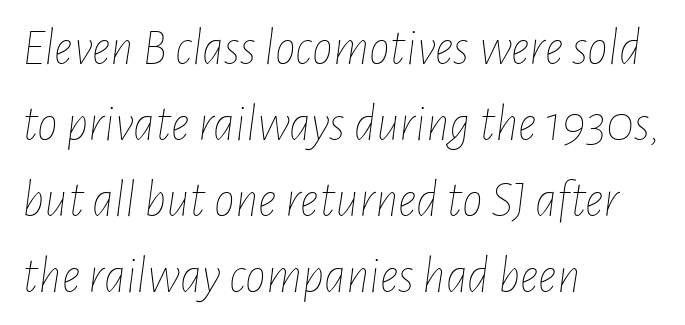
Honestly, there is no underline to notice here at all. Leading matches the norm, producing a regular column. What stands out about the letter spacing? Nothing — it is the standard amount. Compared with ordinary roman type, these characters are visibly tilted. Varying glyph widths throughout — classic text-font behaviour. Vertical stems look standard width or narrower in stroke.
